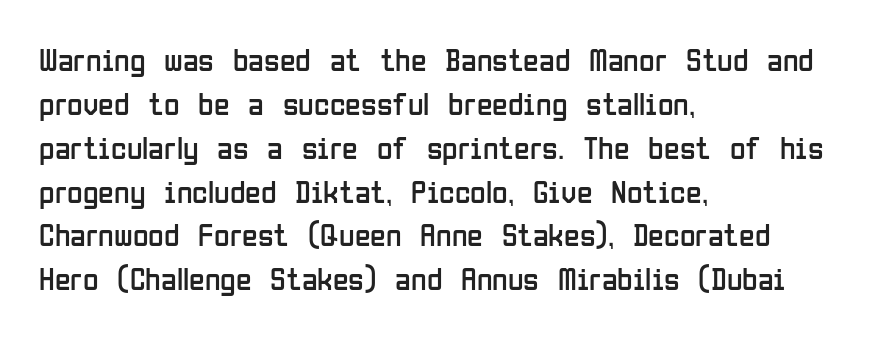
The image shows 32 px regular-weight, condensed sans-serif type, upright; set left-aligned, normal line spacing (1.37x), normal letter spacing, not underlined; low stroke contrast and a medium x-height.
